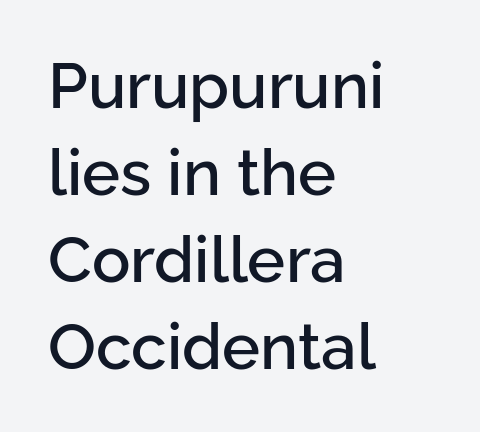
This rendering features lettering with no underline. Leading: standard. Classification — sans serif. The specimen reads as upright at a glance.
